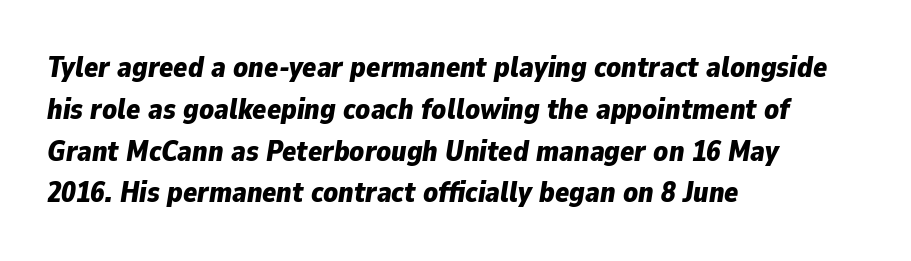
Q: Is the text bold? A: Yes.
Q: Is the text italic (slanted)? A: Yes, it leans right by about 9 degrees.
Q: Is the text underlined? A: No.
Q: How is the paragraph aligned? A: Left-aligned.
Q: Is the spacing between letters normal or unusually wide? A: Normal.
Q: Is the spacing between lines tight, normal or loose? A: Normal.
Q: Width (condensed, normal, or wide)? A: Normal.
Q: Stroke contrast? A: Low.
Q: x-height? A: Medium.
Q: Monospaced? A: No.
